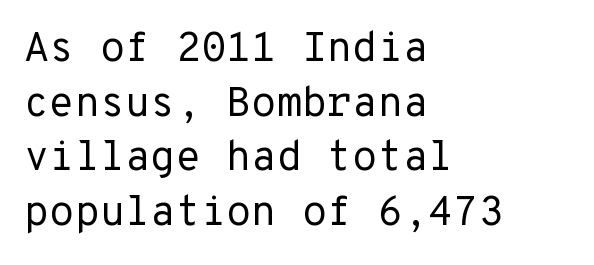
The image shows 41 px regular-weight sans-serif type, upright; set left-aligned, normal line spacing (1.33x), normal letter spacing, not underlined; low stroke contrast and a medium x-height.
